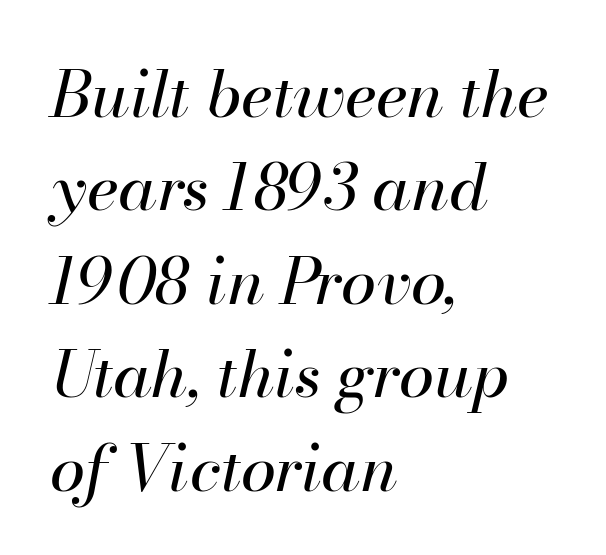
{"italic": "yes", "lean": "right", "slant_degrees": 13, "bold": "no", "weight": "regular", "width": "normal", "stroke_contrast": "high", "x_height": "small", "monospaced": "no", "underline": "no", "align": "left", "line_spacing": "normal", "line_spacing_ratio": 1.46, "letter_spacing": "normal", "letter_spacing_em": 0.0, "glyph_px": 64}
